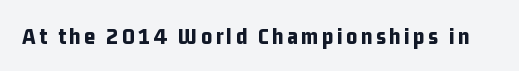
{"italic": "no", "bold": "yes", "underline": "no", "glyph_px": 24}
